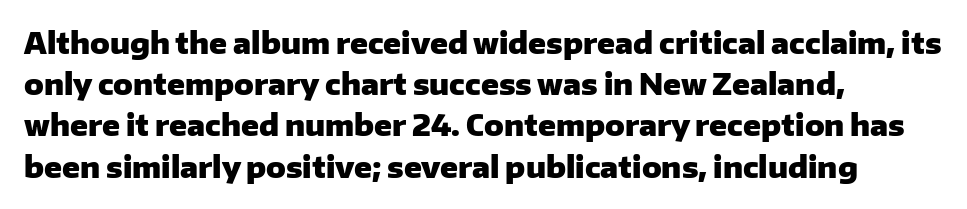
The image shows 29 px heavy sans-serif type, upright; set left-aligned, normal line spacing (1.42x), normal letter spacing, not underlined; low stroke contrast and a medium x-height.
